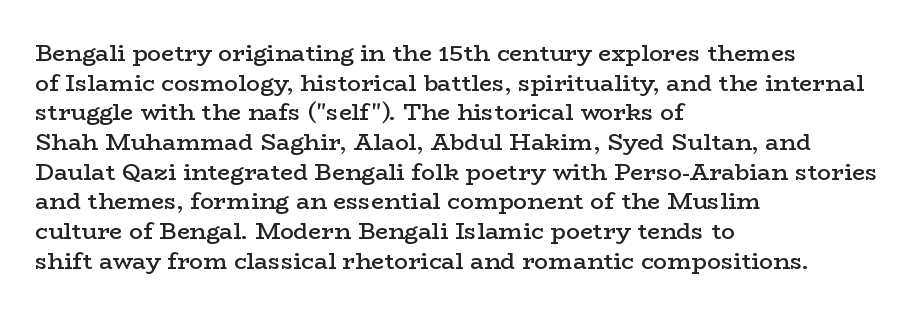
{"italic": "no", "bold": "semi", "underline": "no", "align": "left", "line_spacing": "normal", "line_spacing_ratio": 1.29, "letter_spacing": "normal", "letter_spacing_em": 0.0, "glyph_px": 23}
